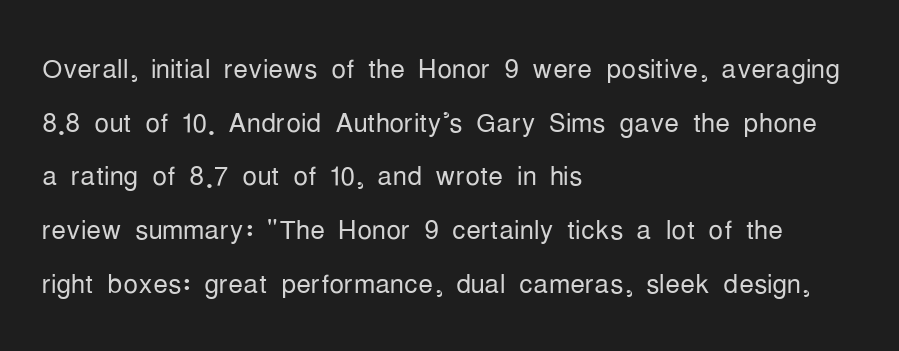
The image shows 37 px light, condensed sans-serif type, upright; set left-aligned, normal line spacing (1.45x), normal letter spacing, not underlined; low stroke contrast and a medium x-height.
